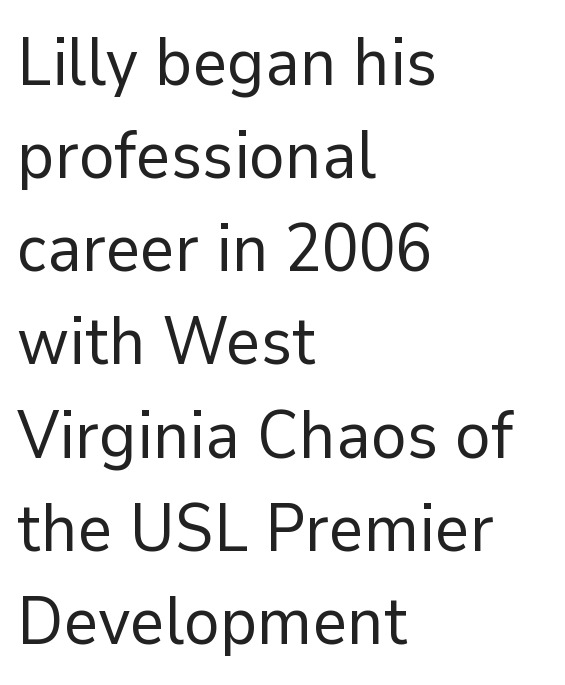
The image shows 67 px regular-weight sans-serif type, upright; set left-aligned, normal line spacing (1.39x), normal letter spacing, not underlined; low stroke contrast and a medium x-height.
